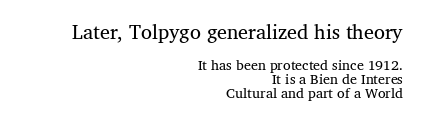
The image shows 20 px text type, upright; set right-aligned, tight line spacing (1.03x), normal letter spacing, not underlined; the first (top) block is 1.43x larger.
